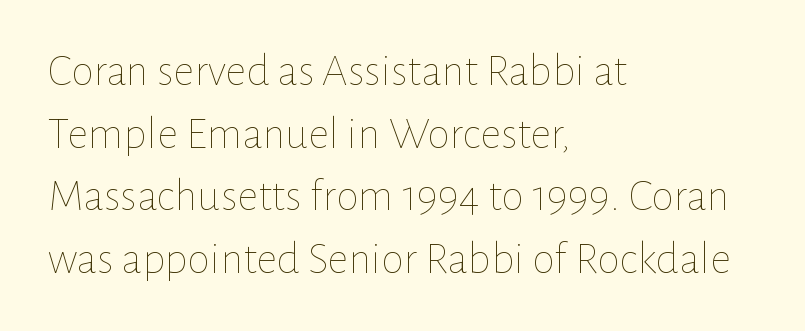
The image shows 46 px thin type, upright; set left-aligned, normal line spacing (1.36x), normal letter spacing, not underlined; low stroke contrast and a medium x-height.
